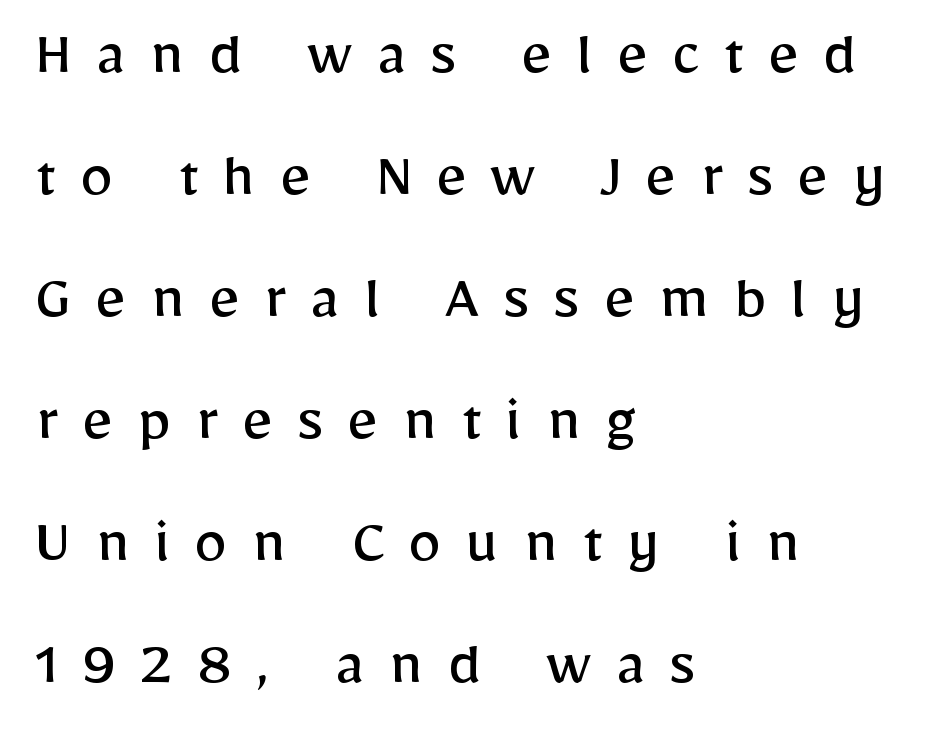
Q: Is the text bold? A: No.
Q: Is the text italic (slanted)? A: No, it is upright.
Q: Is the typeface a serif or a sans-serif typeface? A: Sans-serif.
Q: Is the text underlined? A: No.
Q: How is the paragraph aligned? A: Left-aligned.
Q: Is the spacing between letters normal or unusually wide? A: Unusually wide.
Q: Width (condensed, normal, or wide)? A: Normal.
Q: Stroke contrast? A: Low.
Q: x-height? A: Medium.
Q: Monospaced? A: No.
